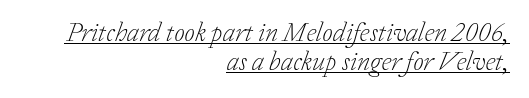
Q: Is the text bold? A: No.
Q: Is the text italic (slanted)? A: Yes, it leans right by about 20 degrees.
Q: Is the text underlined? A: Yes.
Q: How is the paragraph aligned? A: Right-aligned.
Q: Is the spacing between letters normal or unusually wide? A: Normal.
Q: Is the spacing between lines tight, normal or loose? A: Tight.
